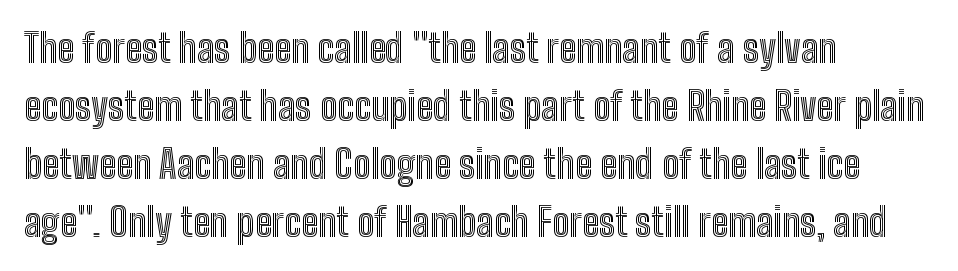
Horizontal alignment here is leftward, the default for most running prose. Anything drawn beneath the words? Only blank space. Interline gaps are of average width in this sample. The letters stand upright; this is a roman face.
